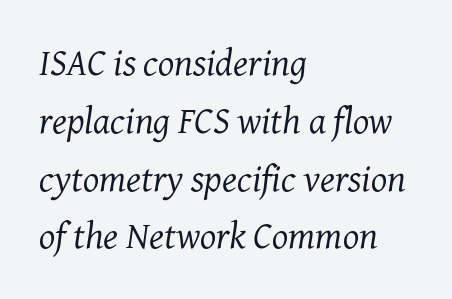
Q: Is the text bold? A: No.
Q: Is the text italic (slanted)? A: Yes, it leans right by about 7 degrees.
Q: Is the typeface a serif or a sans-serif typeface? A: Serif.
Q: Is the text underlined? A: No.
Q: How is the paragraph aligned? A: Left-aligned.
Q: Is the spacing between letters normal or unusually wide? A: Normal.
Q: Is the spacing between lines tight, normal or loose? A: Normal.
Q: Width (condensed, normal, or wide)? A: Normal.
Q: Stroke contrast? A: Medium.
Q: x-height? A: Medium.
Q: Monospaced? A: No.
